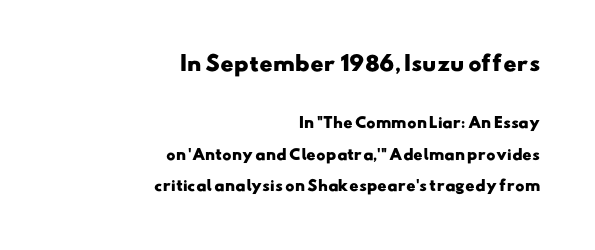
{"bold": "yes", "underline": "no", "align": "right", "line_spacing": "loose", "line_spacing_ratio": 2.26, "letter_spacing": "normal", "letter_spacing_em": 0.0, "larger_block": "first", "size_ratio": 1.43, "glyph_px": 20}
